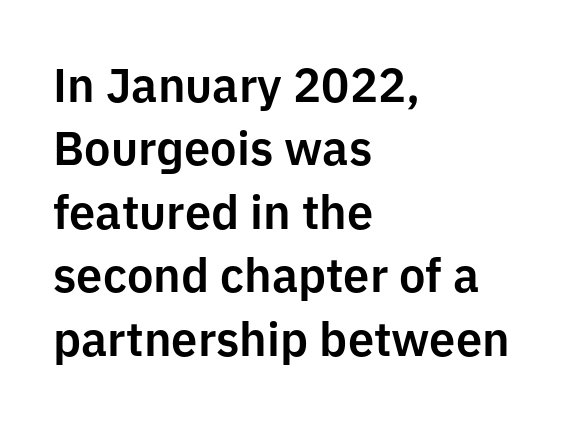
Q: Is the text italic (slanted)? A: No, it is upright.
Q: Is the typeface a serif or a sans-serif typeface? A: Sans-serif.
Q: Is the text underlined? A: No.
Q: How is the paragraph aligned? A: Left-aligned.
Q: Is the spacing between letters normal or unusually wide? A: Normal.
Q: Is the spacing between lines tight, normal or loose? A: Normal.
Q: Width (condensed, normal, or wide)? A: Normal.
Q: Stroke contrast? A: Low.
Q: x-height? A: Medium.
Q: Monospaced? A: No.
